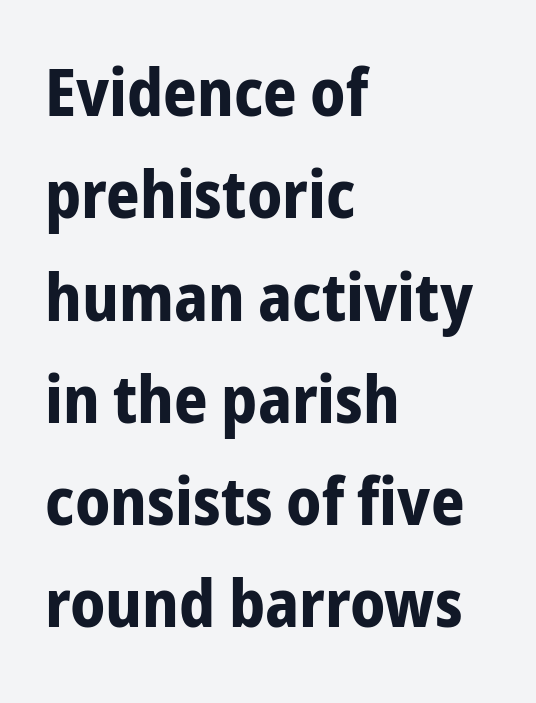
The image shows 66 px bold, condensed sans-serif type, upright; set left-aligned, normal line spacing (1.55x), normal letter spacing, not underlined; low stroke contrast and a medium x-height.
